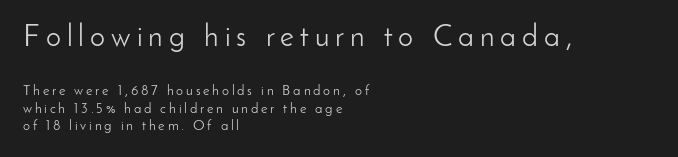
Line beginnings align vertically; line endings do not. Does extra space separate the letters? Yes, quite a lot of it. The string is rendered with underlining switched off. The passage shown is typed in a proportional face where columns would drift.
